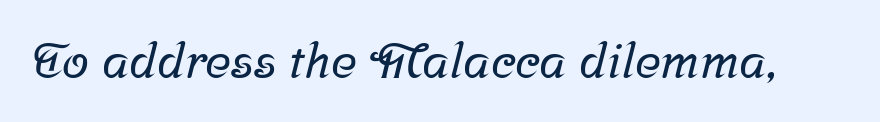
{"width": "normal", "stroke_contrast": "low", "x_height": "medium", "monospaced": "no", "underline": "no", "letter_spacing": "normal", "letter_spacing_em": 0.0, "glyph_px": 49}
